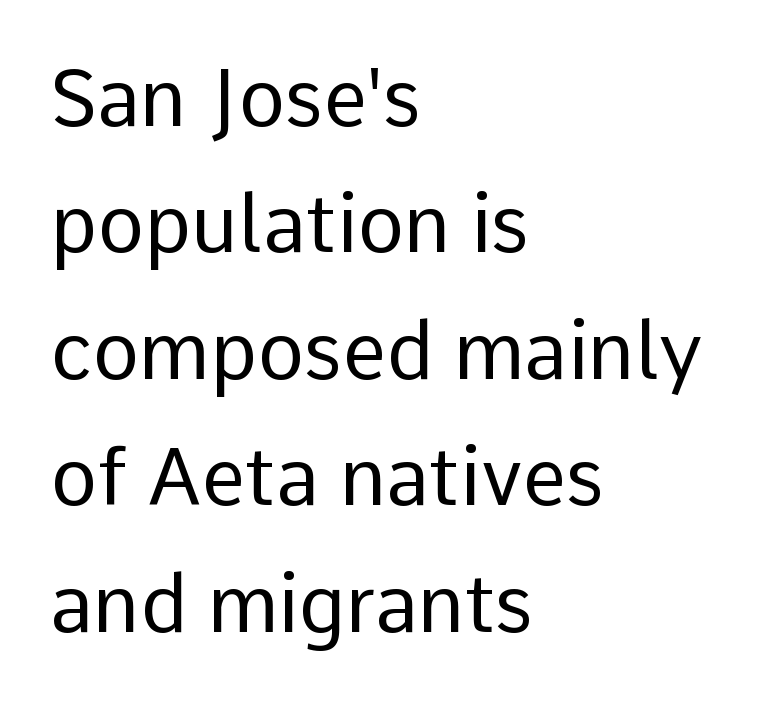
Q: Is the text bold? A: No.
Q: Is the text italic (slanted)? A: No, it is upright.
Q: Is the typeface a serif or a sans-serif typeface? A: Sans-serif.
Q: Is the text underlined? A: No.
Q: How is the paragraph aligned? A: Left-aligned.
Q: Is the spacing between letters normal or unusually wide? A: Normal.
Q: Is the spacing between lines tight, normal or loose? A: Normal.
Q: Width (condensed, normal, or wide)? A: Normal.
Q: Stroke contrast? A: Low.
Q: x-height? A: Medium.
Q: Monospaced? A: No.
